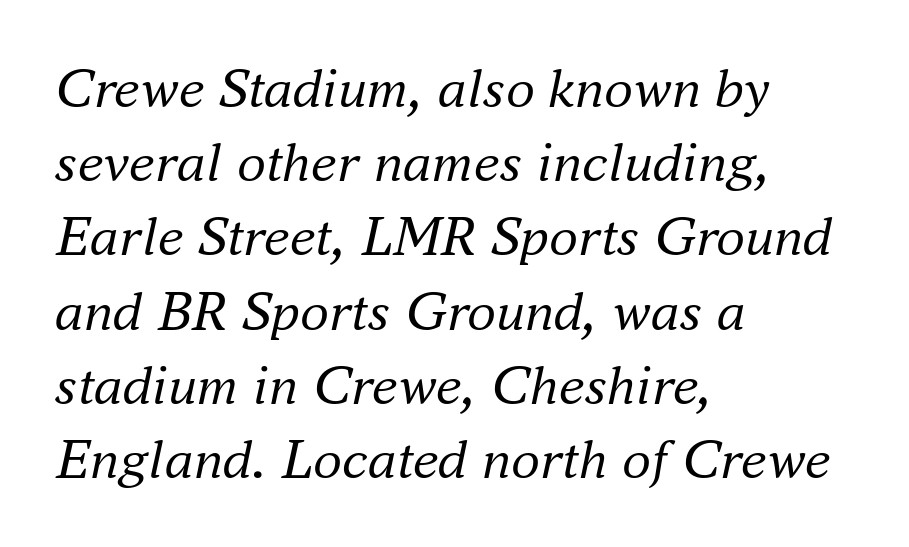
Q: Is the text bold? A: No.
Q: Is the text italic (slanted)? A: Yes, it leans right by about 16 degrees.
Q: Is the typeface a serif or a sans-serif typeface? A: Serif.
Q: Is the text underlined? A: No.
Q: How is the paragraph aligned? A: Left-aligned.
Q: Is the spacing between letters normal or unusually wide? A: Normal.
Q: Is the spacing between lines tight, normal or loose? A: Normal.
Q: Width (condensed, normal, or wide)? A: Normal.
Q: Stroke contrast? A: Medium.
Q: x-height? A: Small.
Q: Monospaced? A: No.
